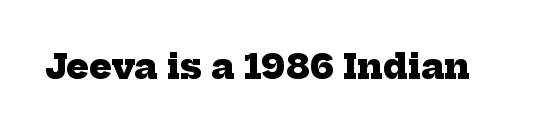
Q: Is the text bold? A: Yes.
Q: Is the typeface a serif or a sans-serif typeface? A: Serif.
Q: Is the text underlined? A: No.
Q: Is the spacing between letters normal or unusually wide? A: Normal.
Q: Width (condensed, normal, or wide)? A: Normal.
Q: Stroke contrast? A: Low.
Q: x-height? A: Medium.
Q: Monospaced? A: No.
